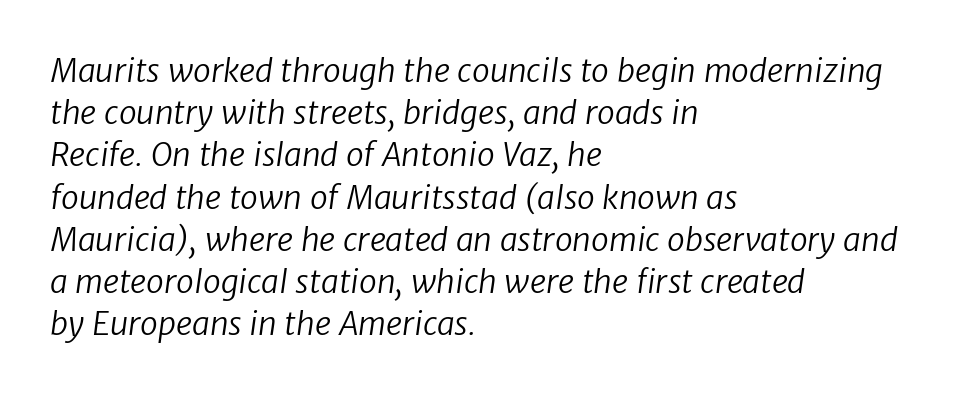
Q: Is the text bold? A: No.
Q: Is the typeface a serif or a sans-serif typeface? A: Sans-serif.
Q: Is the text underlined? A: No.
Q: How is the paragraph aligned? A: Left-aligned.
Q: Is the spacing between letters normal or unusually wide? A: Normal.
Q: Is the spacing between lines tight, normal or loose? A: Normal.
Q: Width (condensed, normal, or wide)? A: Normal.
Q: Stroke contrast? A: Low.
Q: x-height? A: Medium.
Q: Monospaced? A: No.
